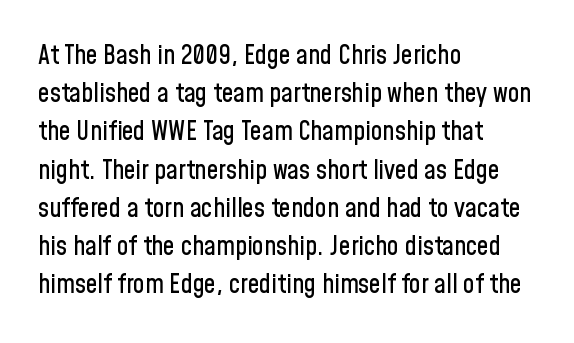
The image shows 26 px text type, upright; set left-aligned, normal line spacing (1.47x), normal letter spacing, not underlined.
